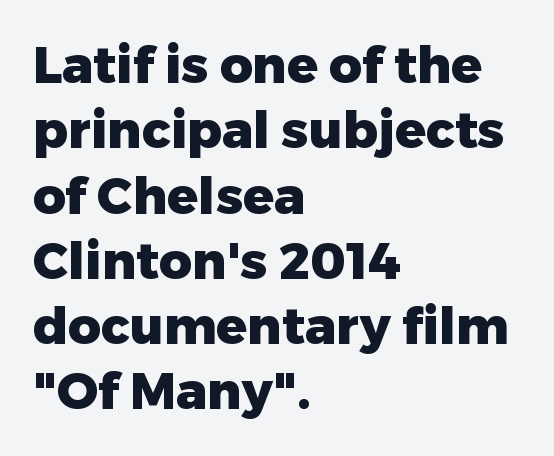
The image shows 51 px heavy sans-serif type, upright; set left-aligned, normal line spacing (1.28x), normal letter spacing, not underlined; low stroke contrast and a medium x-height.
